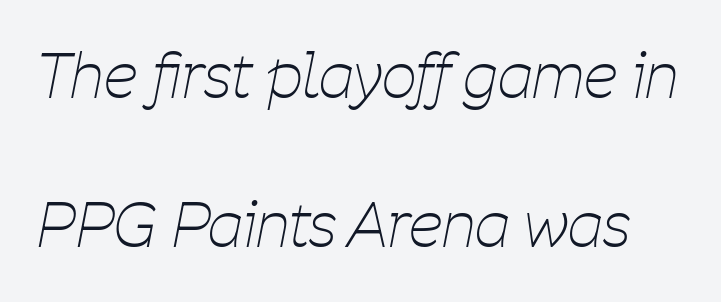
The image shows 61 px thin, condensed type, italic (leaning right); set loose line spacing (2.45x), normal letter spacing, not underlined; low stroke contrast and a medium x-height.
